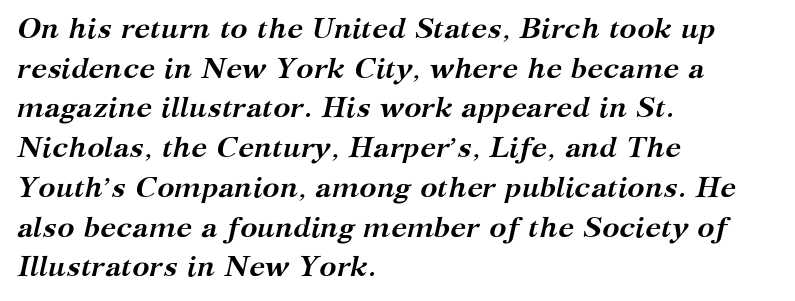
Q: Is the text bold? A: Yes.
Q: Is the text italic (slanted)? A: Yes, it leans right by about 12 degrees.
Q: Is the typeface a serif or a sans-serif typeface? A: Serif.
Q: Is the text underlined? A: No.
Q: How is the paragraph aligned? A: Left-aligned.
Q: Is the spacing between letters normal or unusually wide? A: Normal.
Q: Is the spacing between lines tight, normal or loose? A: Normal.
Q: Width (condensed, normal, or wide)? A: Normal.
Q: Stroke contrast? A: Medium.
Q: x-height? A: Medium.
Q: Monospaced? A: No.
